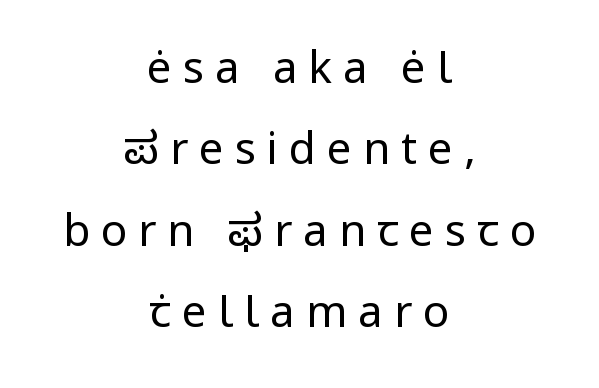
{"serif": "no", "italic": "no", "bold": "no", "weight": "regular", "width": "normal", "stroke_contrast": "low", "x_height": "medium", "monospaced": "no", "underline": "no", "align": "center", "line_spacing_ratio": 1.85, "letter_spacing": "wide", "letter_spacing_em": 0.25, "glyph_px": 44}
